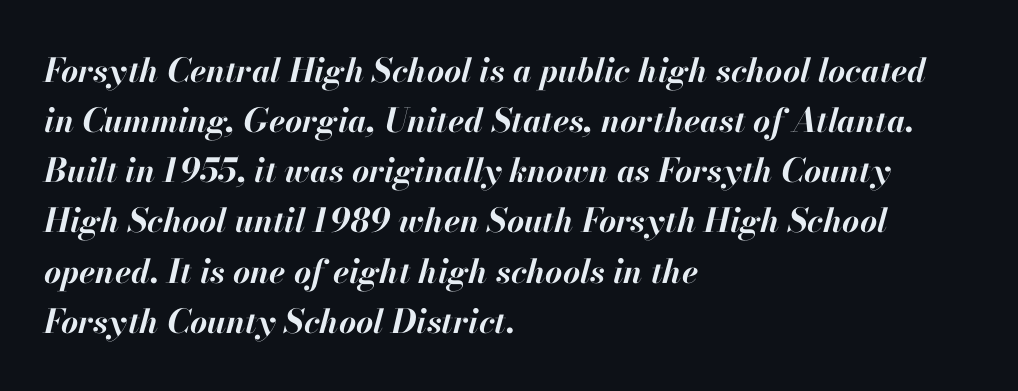
The image shows 33 px bold type, italic (leaning right); set left-aligned, normal line spacing (1.52x), normal letter spacing, not underlined; high stroke contrast and a small x-height.
